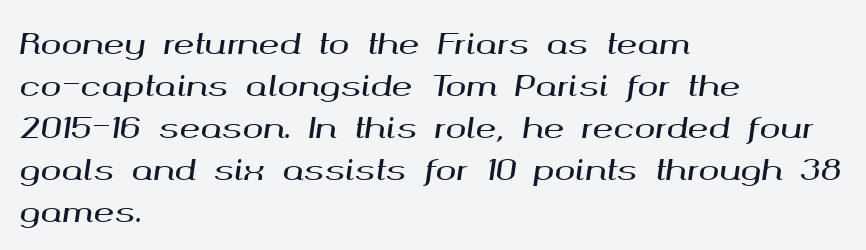
Bare-footed words on every line. Successive baselines arrive at the customary interval. Each word holds together tightly as a unit, with standard inter-letter gaps. The text carries the slant typical of an italic or oblique font. Caption: multi-line text, flush left, ragged right. The letters advance in unequal steps, a hallmark of proportional type.
